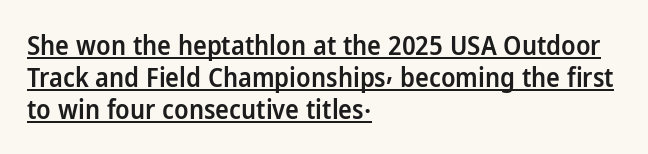
{"italic": "no", "bold": "semi", "underline": "yes", "align": "left", "line_spacing_ratio": 1.23, "letter_spacing": "normal", "letter_spacing_em": 0.0, "glyph_px": 26}
